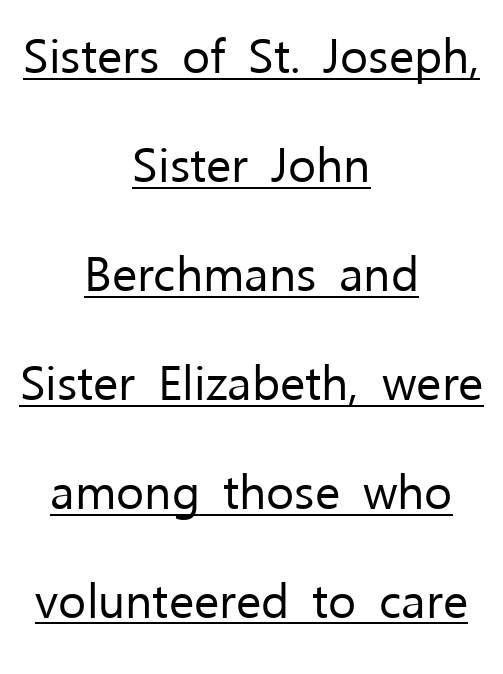
The passage is arranged like a title page — every line centered. No extra tracking has been applied to these lines. The block of text is sparse from top to bottom, with ample space between rows. Nope, not italic — everything's standing straight. A typesetter would call this proportional, since set widths differ per character. Check where the strokes stop: nothing finishes them off — pure sans.
